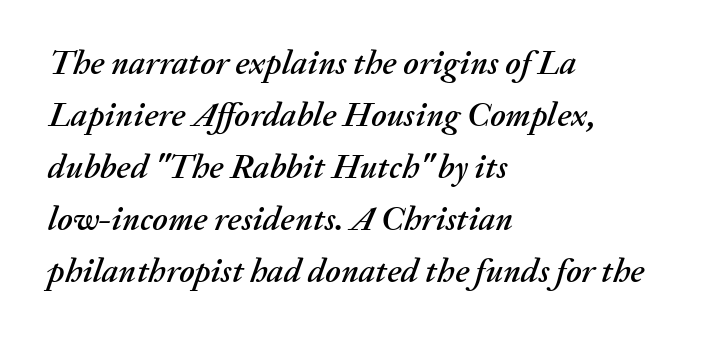
{"italic": "yes", "lean": "right", "slant_degrees": 20, "width": "normal", "stroke_contrast": "medium", "x_height": "medium", "monospaced": "no", "underline": "no", "align": "left", "line_spacing": "normal", "line_spacing_ratio": 1.53, "letter_spacing": "normal", "letter_spacing_em": 0.0, "glyph_px": 34}
